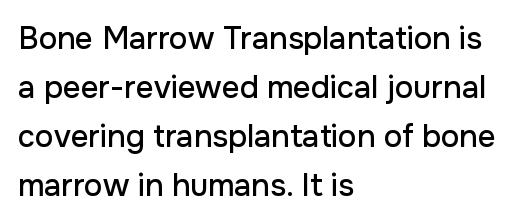
In CSS terms this would be text-align: left. The block of text has a typical density, with ordinary space between rows. No feet cap the strokes, marking this as sans-serif type. Varying glyph widths throughout — classic text-font behaviour. Underlining? Definitely not there. The type is set solid horizontally, with unmodified tracking.
